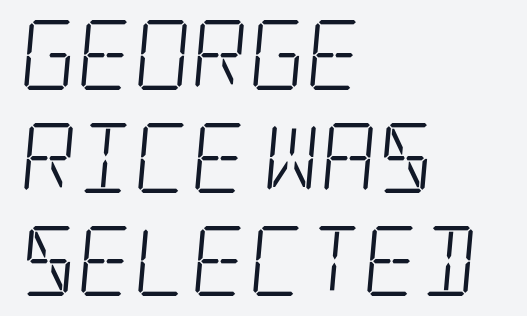
The image shows 70 px light, condensed serif type; set left-aligned, normal line spacing (1.47x), normal letter spacing, not underlined; low stroke contrast and a large x-height.
